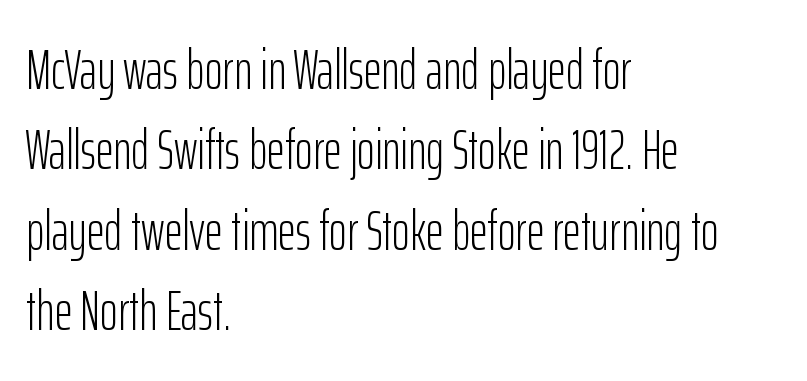
The rag falls on the right side of this text block. Unlike italic type, these characters show no tilt at all. Here the designer chose a conventional face with non-uniform glyph widths. The glyphs in this specimen are sans serif. Counters stay open thanks to moderate or lighter strokes.
